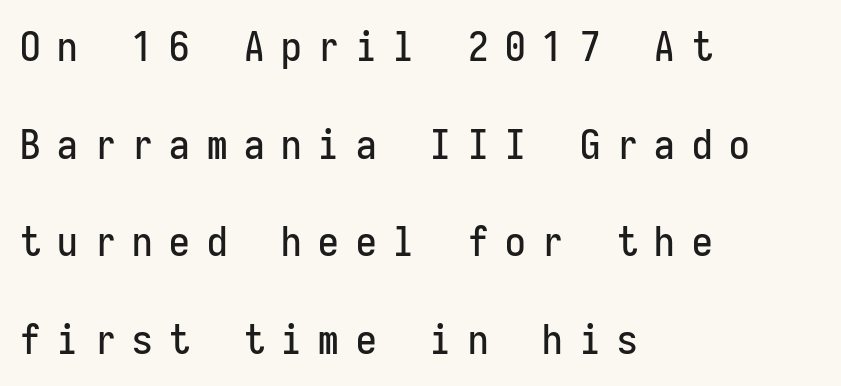
Q: Is the text italic (slanted)? A: No, it is upright.
Q: Is the typeface a serif or a sans-serif typeface? A: Sans-serif.
Q: Is the text underlined? A: No.
Q: How is the paragraph aligned? A: Left-aligned.
Q: Is the spacing between letters normal or unusually wide? A: Unusually wide.
Q: Is the spacing between lines tight, normal or loose? A: Loose.
Q: Width (condensed, normal, or wide)? A: Condensed.
Q: Stroke contrast? A: Low.
Q: x-height? A: Medium.
Q: Monospaced? A: Yes.
